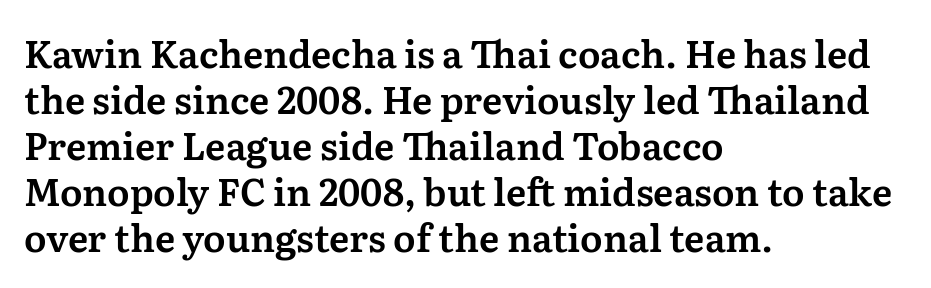
{"serif": "yes", "italic": "no", "width": "normal", "stroke_contrast": "medium", "x_height": "medium", "monospaced": "no", "underline": "no", "align": "left", "line_spacing_ratio": 1.24, "letter_spacing": "normal", "letter_spacing_em": 0.0, "glyph_px": 37}
